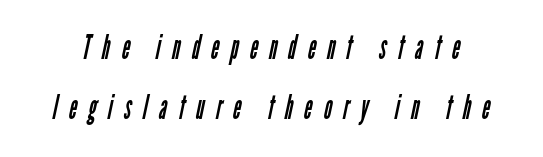
{"serif": "no", "bold": "no", "weight": "regular", "width": "condensed", "stroke_contrast": "low", "x_height": "medium", "monospaced": "no", "underline": "no", "line_spacing_ratio": 1.77, "letter_spacing": "wide", "letter_spacing_em": 0.34, "glyph_px": 34}
